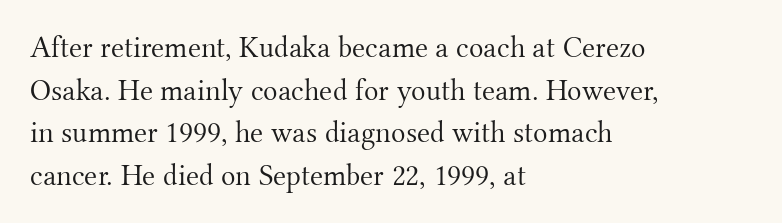
In terms of posture, this sample is upright. Each row of text sits above clean, open space. Each letter keeps its own natural width here, so spacing adapts to shape. The paragraph shown leans on its left margin.
